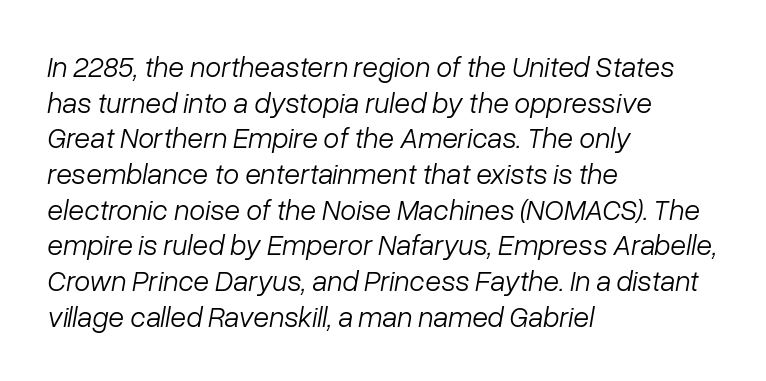
Descenders hang freely into open space. Default kerning and tracking; the words read as compact shapes. Compared with a typical body face, this is equally light or lighter still. Slant detected: the letters are inclined. The rendering uses natural spacing where letterforms have individual widths. Teacher's note: observe the even left margin — that is flush-left alignment.
